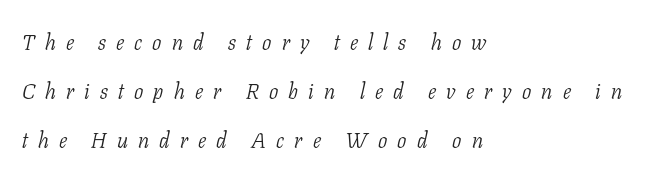
Q: Is the text bold? A: No.
Q: Is the text italic (slanted)? A: Yes, it leans right by about 11 degrees.
Q: Is the text underlined? A: No.
Q: How is the paragraph aligned? A: Left-aligned.
Q: Is the spacing between letters normal or unusually wide? A: Unusually wide.
Q: Is the spacing between lines tight, normal or loose? A: Loose.
